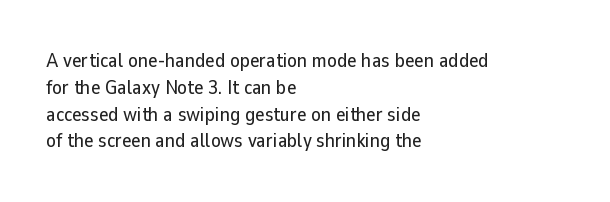
The image shows 20 px text type, upright; set left-aligned, normal line spacing (1.34x), normal letter spacing, not underlined.
